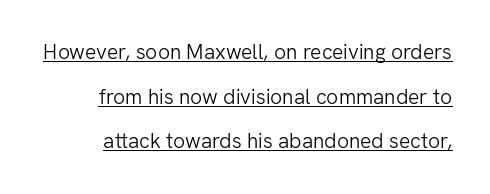
The image shows 21 px text type, upright; set loose line spacing (2.13x), normal letter spacing, underlined.
